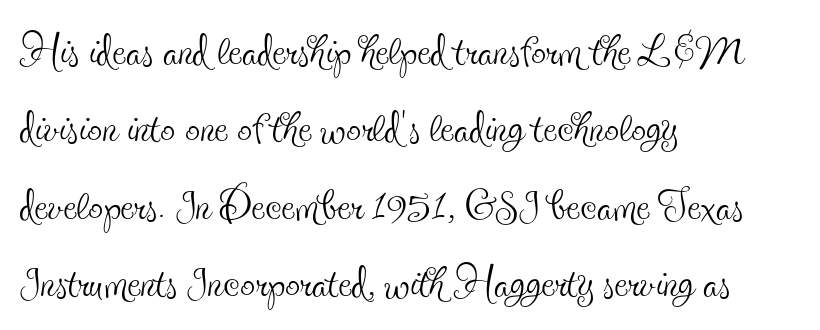
Q: Is the text bold? A: No.
Q: Is the typeface a serif or a sans-serif typeface? A: Serif.
Q: Is the text underlined? A: No.
Q: How is the paragraph aligned? A: Left-aligned.
Q: Is the spacing between letters normal or unusually wide? A: Normal.
Q: Is the spacing between lines tight, normal or loose? A: Normal.
Q: Width (condensed, normal, or wide)? A: Condensed.
Q: x-height? A: Small.
Q: Monospaced? A: No.
